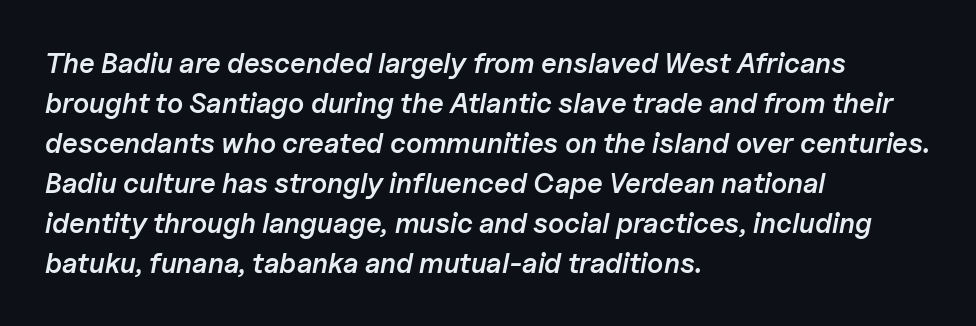
Q: Is the text bold? A: Semi-bold.
Q: Is the text italic (slanted)? A: Yes, it leans right by about 11 degrees.
Q: Is the text underlined? A: No.
Q: How is the paragraph aligned? A: Left-aligned.
Q: Is the spacing between letters normal or unusually wide? A: Normal.
Q: Is the spacing between lines tight, normal or loose? A: Normal.
Q: Width (condensed, normal, or wide)? A: Normal.
Q: Stroke contrast? A: Low.
Q: x-height? A: Medium.
Q: Monospaced? A: No.
